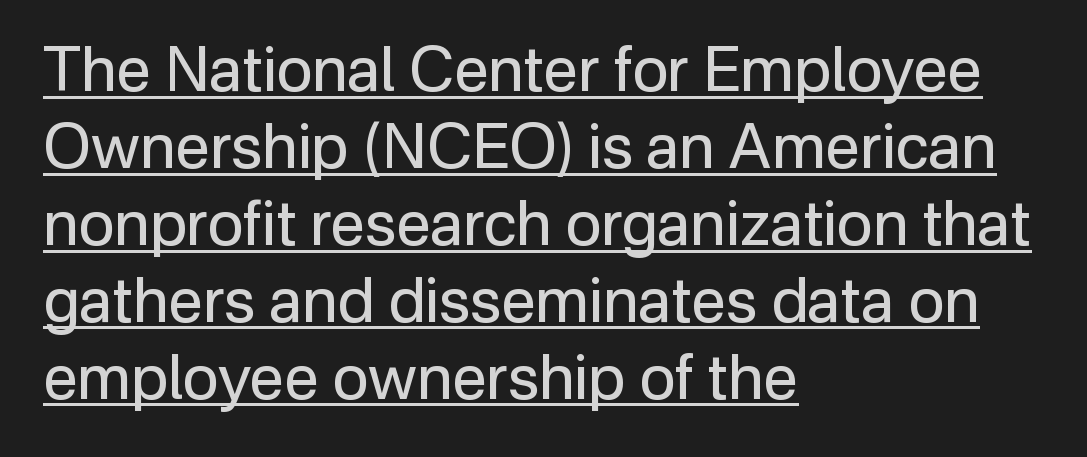
Is this a fixed-width face? No — the glyphs have proportional, varying widths. Letters have the restrained weight of plain body copy at most. What decoration does the sample have? An underline. The type sits square on the baseline with zero lean. One-word summary of the alignment: left. This is sans-serif lettering, the kind often seen on screens and signage.
